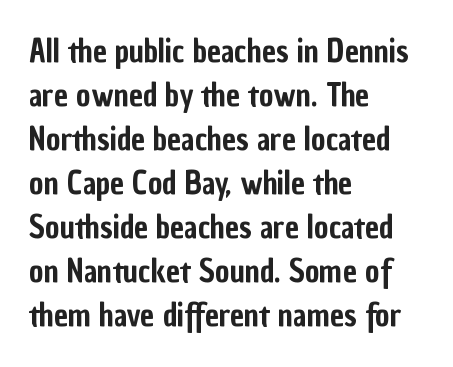
The rendering shows plain stroke endings on the letterforms — a sans-serif design. If you drew a line through each stem, it would be perfectly vertical. Here the designer chose a conventional face with non-uniform glyph widths. The lines sit at an ordinary, default distance from one another.
